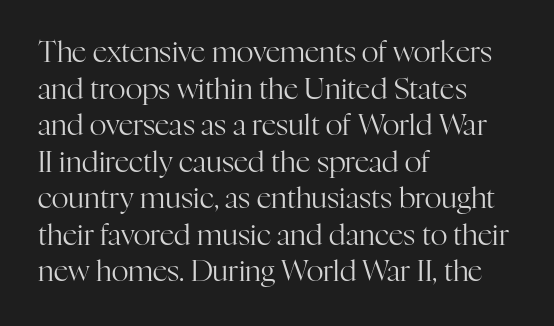
{"serif": "yes", "italic": "no", "bold": "no", "weight": "regular", "width": "normal", "stroke_contrast": "high", "x_height": "medium", "monospaced": "no", "underline": "no", "align": "left", "line_spacing": "normal", "line_spacing_ratio": 1.26, "letter_spacing": "normal", "letter_spacing_em": 0.0, "glyph_px": 29}
